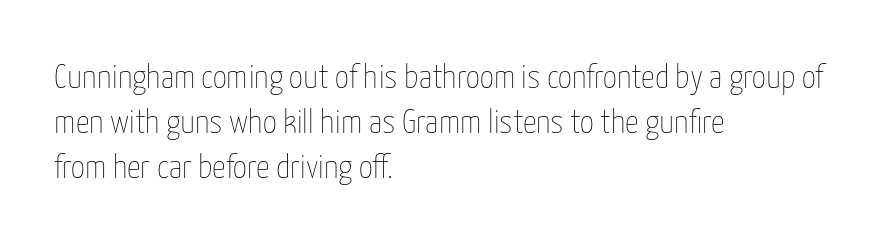
Words float on clear page, feet unadorned. A classic flush-left, rag-right setting is used for this passage. Stems and bowls with no extra thickness — not bold. What's the leading like? Ordinary, nothing unusual.
